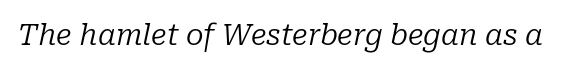
Quick note: italic. The font is comparable to plain body text, perhaps lighter. Has an underline been added? It has not. Is this a fixed-width face? No — the glyphs have proportional, varying widths.
